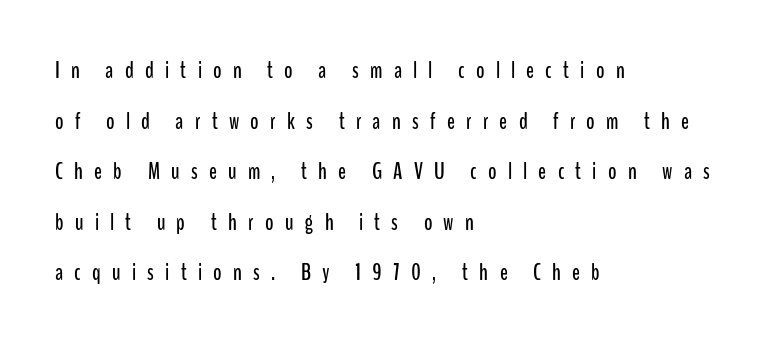
The type sits square on the baseline with zero lean. Between one letter and the next there's a generous, obvious gap. If you drew a ruler down the left edge, every line would touch it. One glance says open: line gaps are wider than usual. The space directly below the letters is spotless.
